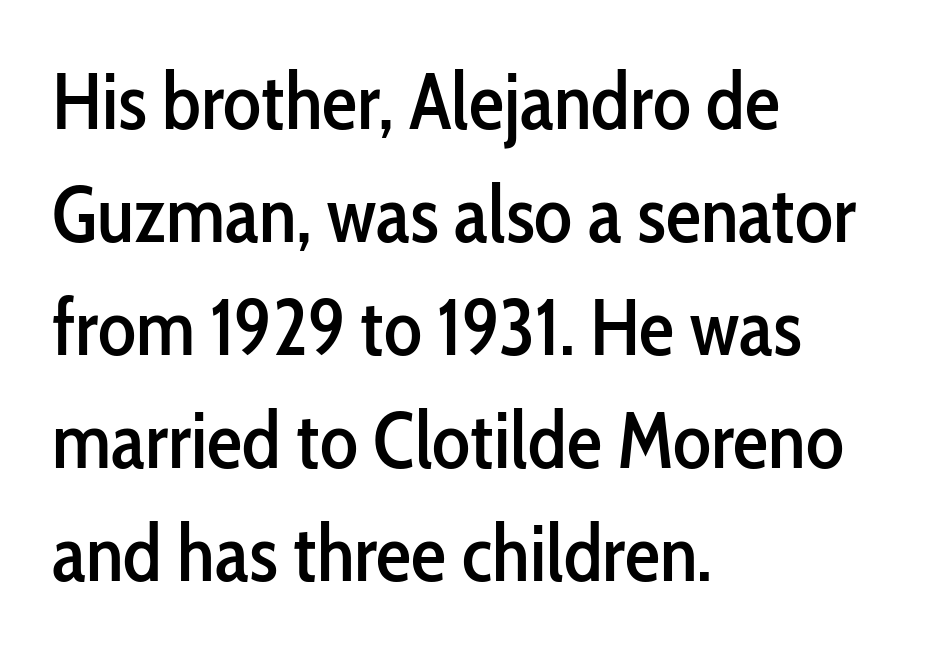
Q: Is the text italic (slanted)? A: No, it is upright.
Q: Is the typeface a serif or a sans-serif typeface? A: Sans-serif.
Q: Is the text underlined? A: No.
Q: How is the paragraph aligned? A: Left-aligned.
Q: Is the spacing between letters normal or unusually wide? A: Normal.
Q: Is the spacing between lines tight, normal or loose? A: Normal.
Q: Width (condensed, normal, or wide)? A: Condensed.
Q: Stroke contrast? A: Low.
Q: x-height? A: Medium.
Q: Monospaced? A: No.
